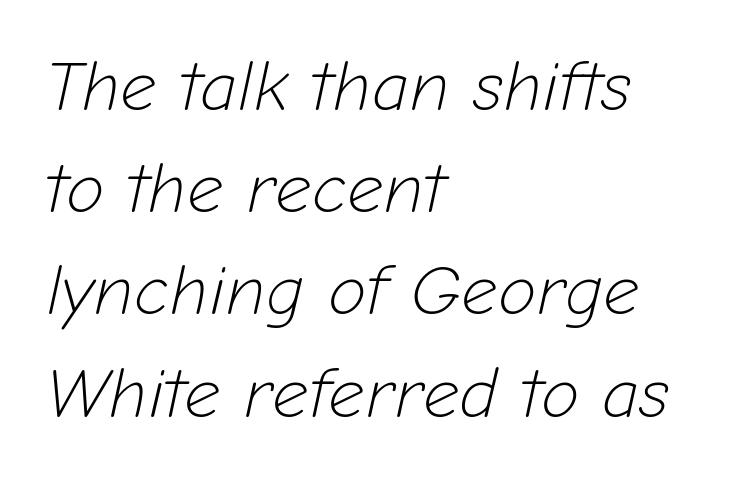
Q: Is the text bold? A: No.
Q: Is the text italic (slanted)? A: Yes, it leans right by about 12 degrees.
Q: Is the text underlined? A: No.
Q: How is the paragraph aligned? A: Left-aligned.
Q: Is the spacing between letters normal or unusually wide? A: Normal.
Q: Is the spacing between lines tight, normal or loose? A: Normal.
Q: Width (condensed, normal, or wide)? A: Normal.
Q: Stroke contrast? A: Low.
Q: x-height? A: Medium.
Q: Monospaced? A: No.
